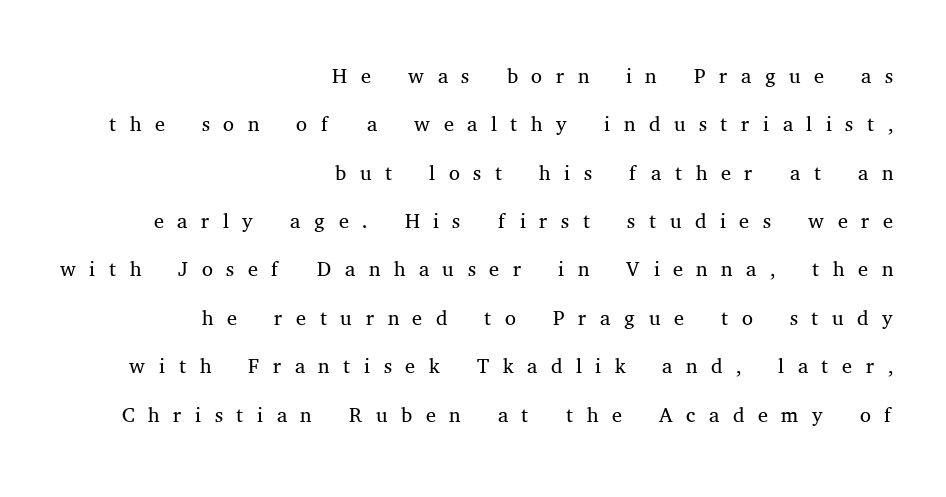
The image shows 31 px light serif type, upright; set right-aligned, normal line spacing (1.56x), unusually wide letter spacing (+0.44 em), not underlined; medium stroke contrast and a medium x-height.
